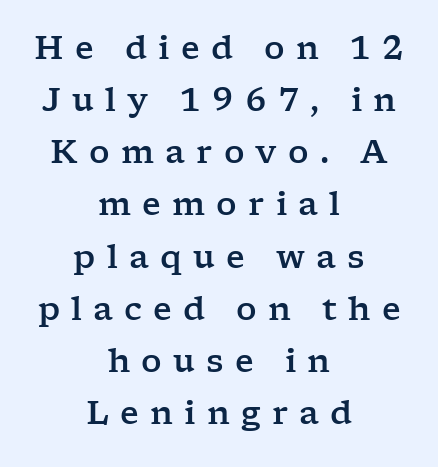
The image shows 32 px wide serif type, upright; set centered, normal line spacing (1.63x), unusually wide letter spacing (+0.35 em), not underlined; low stroke contrast and a medium x-height.
